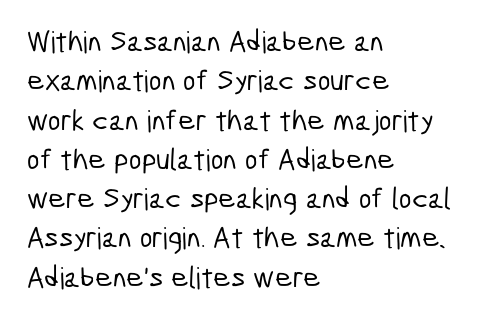
Only glyphs here, with clear space below each row. Spacing verdict: proportional, widths tailored to each character. Normally led — the rows are evenly, conventionally spaced. Are there feet on the stems? There aren't — it's a sans. Casual observation: everything's shoved over to the left.
